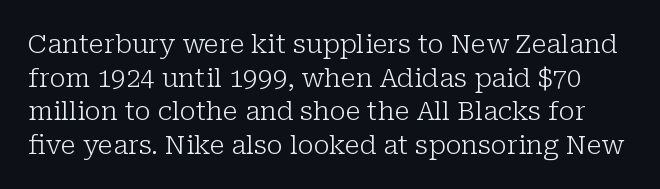
The image shows 26 px text type, upright; set normal line spacing (1.29x), normal letter spacing, not underlined.
